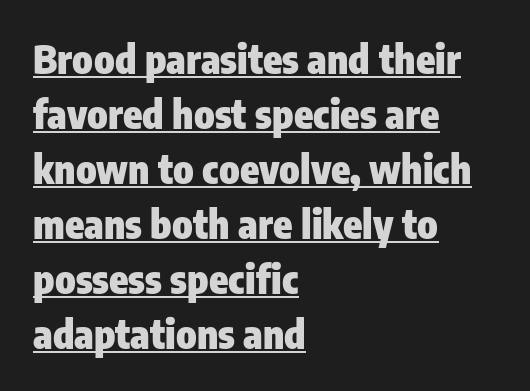
Q: Is the text bold? A: Yes.
Q: Is the text italic (slanted)? A: No, it is upright.
Q: Is the typeface a serif or a sans-serif typeface? A: Sans-serif.
Q: Is the text underlined? A: Yes.
Q: How is the paragraph aligned? A: Left-aligned.
Q: Is the spacing between letters normal or unusually wide? A: Normal.
Q: Is the spacing between lines tight, normal or loose? A: Normal.
Q: Width (condensed, normal, or wide)? A: Condensed.
Q: Stroke contrast? A: Low.
Q: x-height? A: Medium.
Q: Monospaced? A: No.
